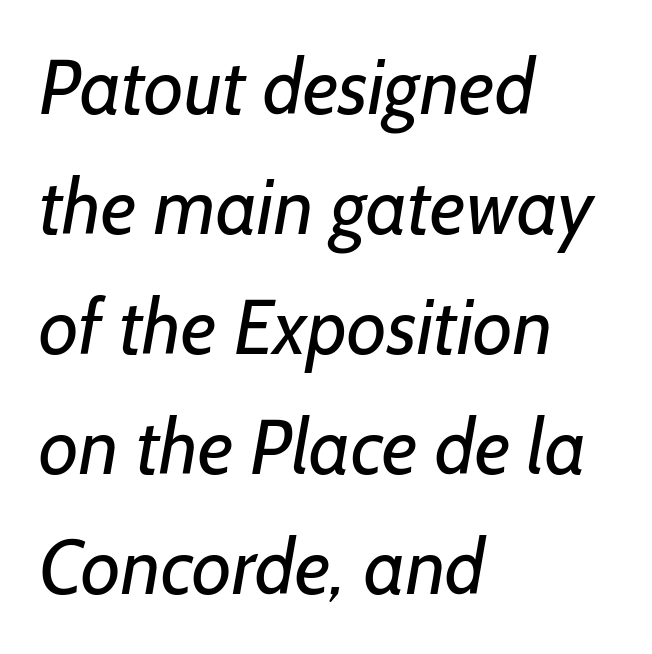
The image shows 77 px regular-weight sans-serif type; set left-aligned, normal line spacing (1.56x), normal letter spacing, not underlined; low stroke contrast and a medium x-height.
